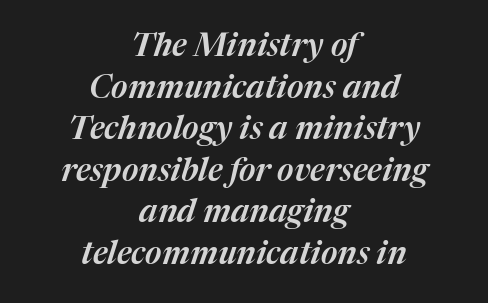
The image shows 32 px text type, italic (leaning right); set centered, normal line spacing (1.3x), normal letter spacing, not underlined; medium stroke contrast and a medium x-height.
